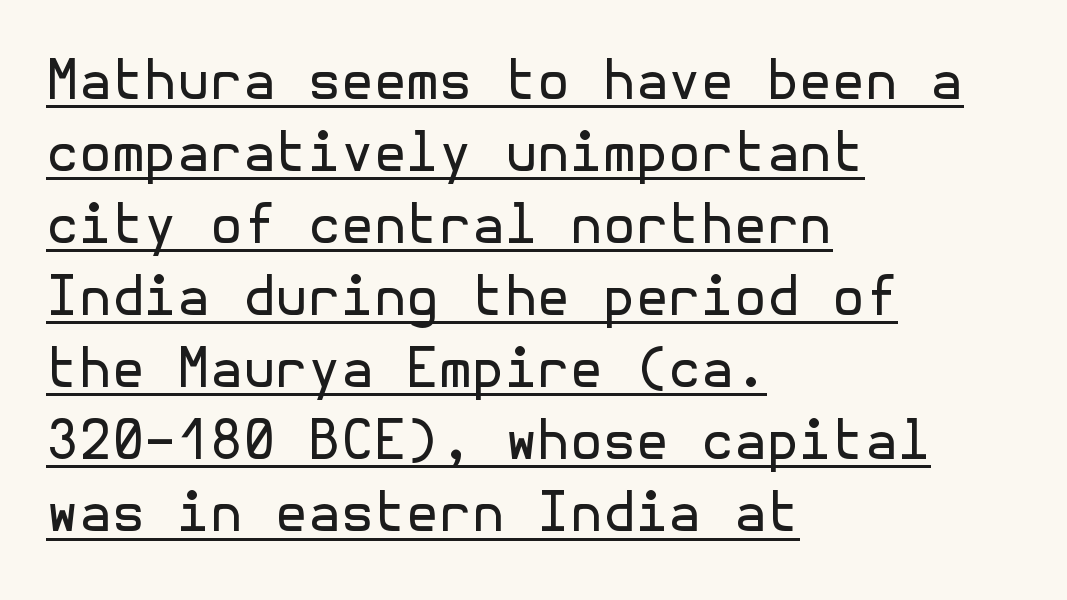
Q: Is the text bold? A: No.
Q: Is the text italic (slanted)? A: No, it is upright.
Q: Is the typeface a serif or a sans-serif typeface? A: Sans-serif.
Q: Is the text underlined? A: Yes.
Q: How is the paragraph aligned? A: Left-aligned.
Q: Is the spacing between letters normal or unusually wide? A: Normal.
Q: Is the spacing between lines tight, normal or loose? A: Normal.
Q: Width (condensed, normal, or wide)? A: Normal.
Q: x-height? A: Medium.
